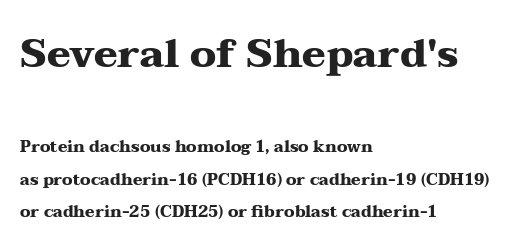
The block sitting higher on the canvas is the one with enlarged characters. Rows of type keep a wide berth in the vertical direction. The typography opts for an upright posture over an oblique one. Horizontally, the lines are justified to the leading edge only. The face used here is rendered with its standard letterfit. These lines are rendered in a variable-pitch font.
